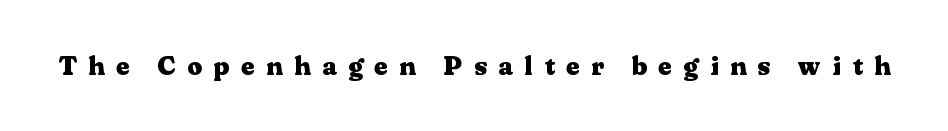
Designer's note — italics off, roman on. How are the letters spaced? Widely, with obvious added tracking. Descenders hang freely into open space. This is heavy type, rendered in bold.
